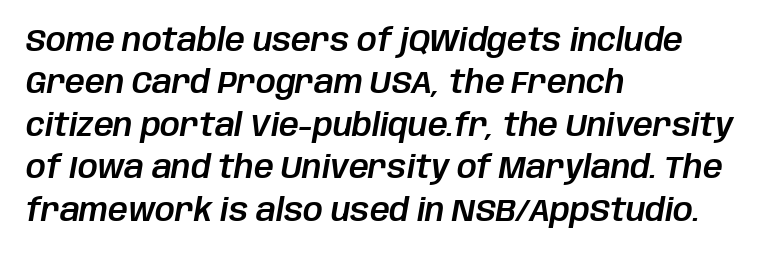
{"italic": "yes", "lean": "right", "slant_degrees": 10, "width": "normal", "stroke_contrast": "low", "x_height": "large", "monospaced": "no", "underline": "no", "align": "left", "line_spacing": "normal", "line_spacing_ratio": 1.37, "letter_spacing": "normal", "letter_spacing_em": 0.0, "glyph_px": 31}
